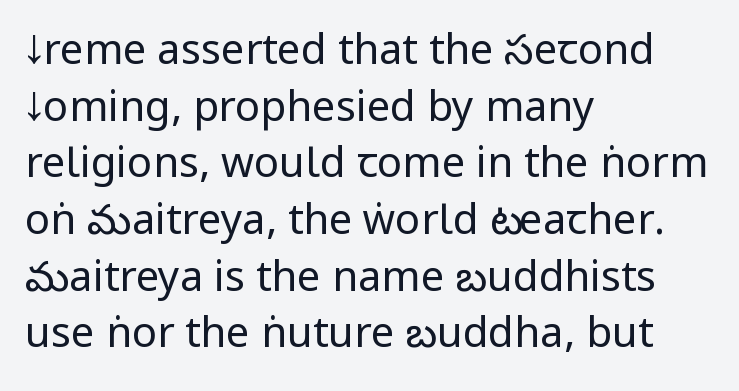
Q: Is the text bold? A: No.
Q: Is the text italic (slanted)? A: No, it is upright.
Q: Is the typeface a serif or a sans-serif typeface? A: Sans-serif.
Q: Is the text underlined? A: No.
Q: How is the paragraph aligned? A: Left-aligned.
Q: Is the spacing between letters normal or unusually wide? A: Normal.
Q: Is the spacing between lines tight, normal or loose? A: Normal.
Q: Width (condensed, normal, or wide)? A: Condensed.
Q: Stroke contrast? A: Low.
Q: x-height? A: Large.
Q: Monospaced? A: No.
